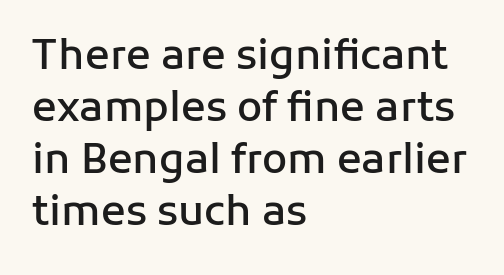
As a designer I'd log this as weight 600, semibold. Each letter keeps its own natural width here, so spacing adapts to shape. If you measured baseline to baseline, you'd find a middling distance. The font's upright variant was chosen for this text.
